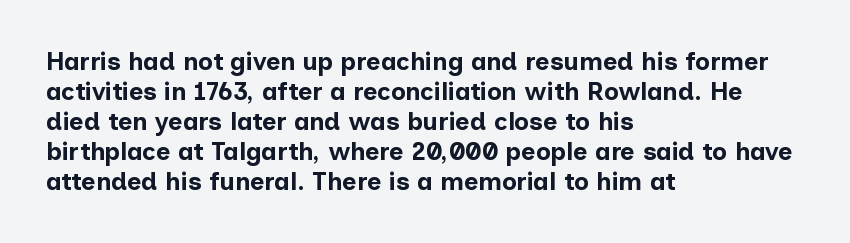
The image shows 25 px bold type, upright; set left-aligned, line spacing 1.2x, normal letter spacing, not underlined.
